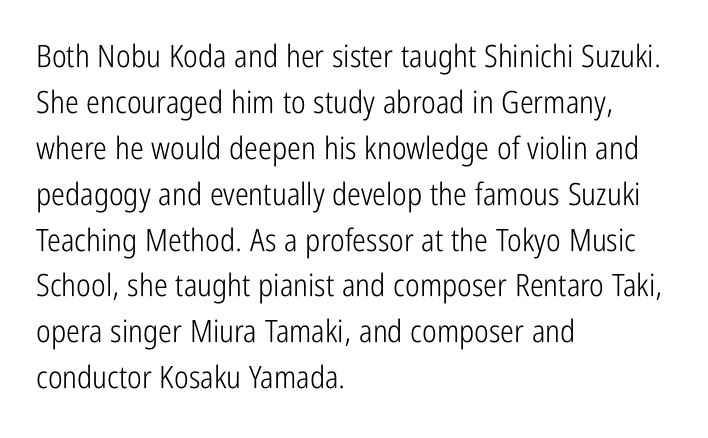
The image shows 31 px light, condensed sans-serif type, upright; set left-aligned, normal line spacing (1.48x), normal letter spacing, not underlined; low stroke contrast and a medium x-height.
